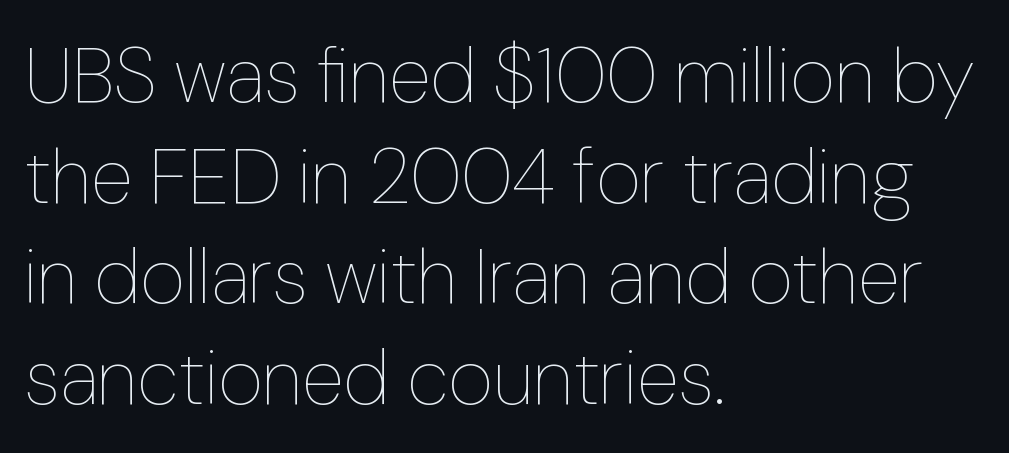
{"italic": "no", "bold": "no", "weight": "thin", "width": "normal", "stroke_contrast": "low", "x_height": "medium", "monospaced": "no", "underline": "no", "align": "left", "line_spacing": "normal", "line_spacing_ratio": 1.29, "letter_spacing": "normal", "letter_spacing_em": 0.0, "glyph_px": 78}
